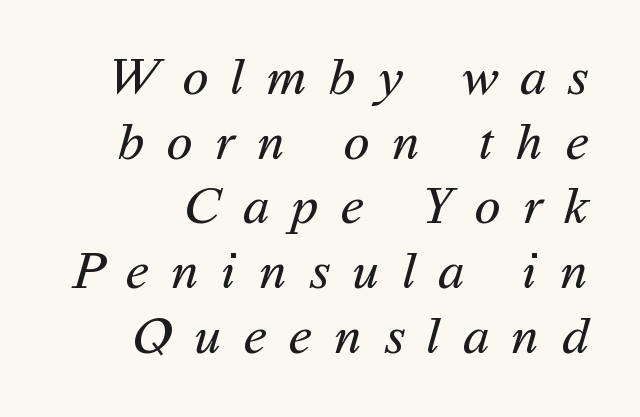
This is sans-serif lettering, the kind often seen on screens and signage. The gap between lines stays unmarked. The face used here is proportionally spaced, like ordinary book or web type. The weight would be labelled regular, book, light, or lighter still. Loose tracking; the words dissolve into strings of separated letters.
